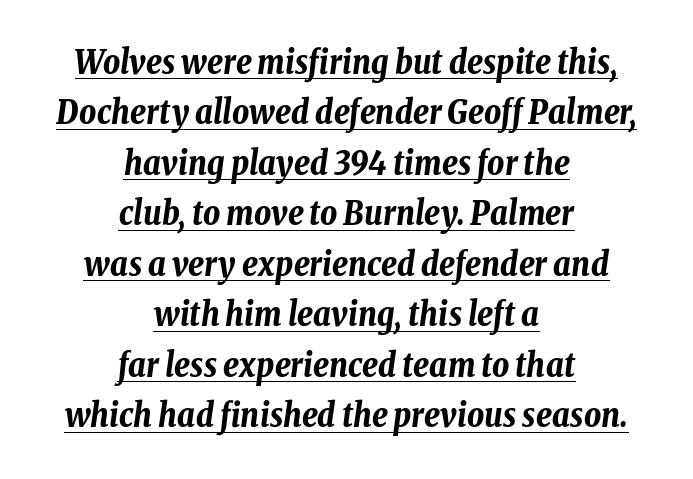
Yep, that's italic — everything's leaning. The letters advance in unequal steps, a hallmark of proportional type. Casual observation: everything's sitting right in the middle. Compared with typical paragraphs, the rows here are spaced about the same.
